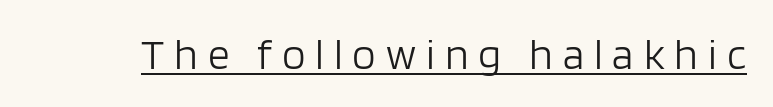
Is the type heavy? It reads as light-to-regular instead. Designer's note — italics off, roman on. Unlike a traditional serif, this face leaves its strokes unadorned. Quick note: underline on.
